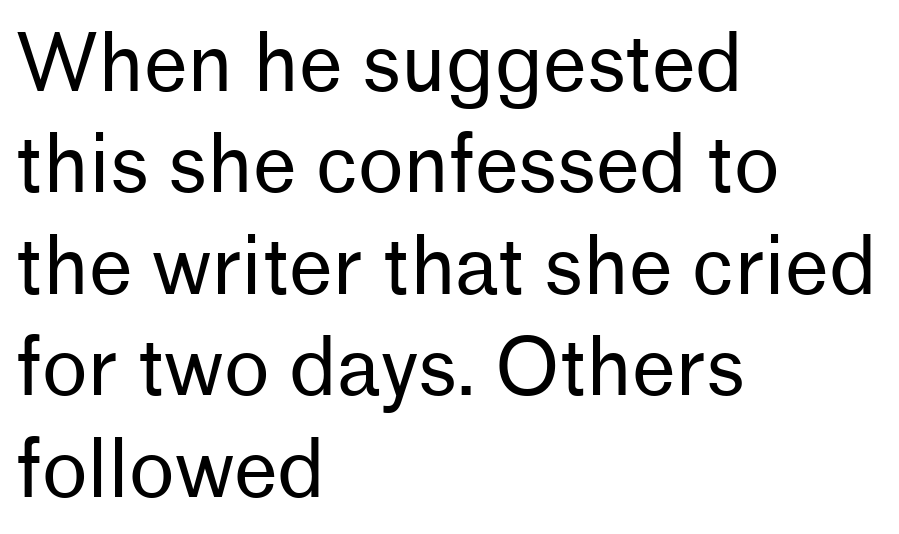
{"serif": "no", "italic": "no", "bold": "no", "weight": "regular", "width": "normal", "stroke_contrast": "low", "x_height": "medium", "monospaced": "no", "underline": "no", "align": "left", "line_spacing": "normal", "line_spacing_ratio": 1.3, "letter_spacing": "normal", "letter_spacing_em": 0.0, "glyph_px": 78}
